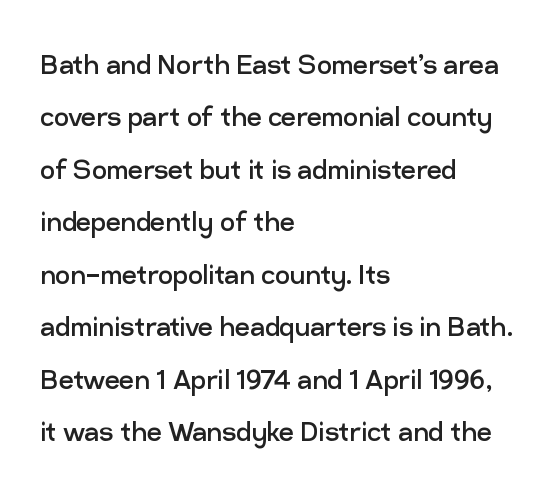
{"serif": "no", "italic": "no", "bold": "no", "weight": "regular", "width": "normal", "stroke_contrast": "low", "x_height": "medium", "monospaced": "no", "underline": "no", "align": "left", "line_spacing": "normal", "line_spacing_ratio": 1.59, "letter_spacing": "normal", "letter_spacing_em": 0.0, "glyph_px": 33}
